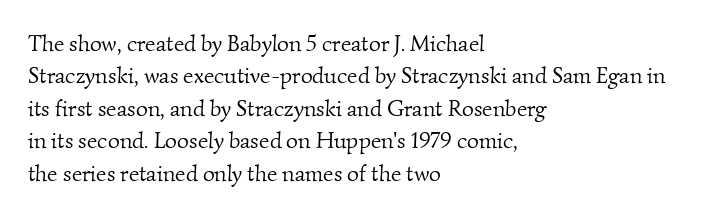
Successive baselines arrive at the customary interval. Standard letterfit; no display-style spreading of the glyphs. Any mark beneath the type? The region is blank. Every row of glyphs begins at an identical x-position on the left. The weight tops out at a normal text grade.
